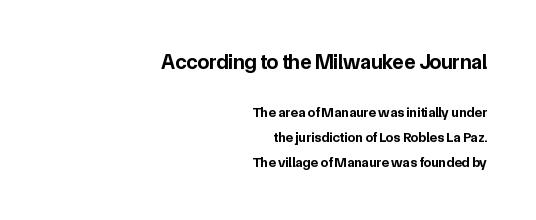
{"italic": "no", "bold": "yes", "underline": "no", "align": "right", "line_spacing_ratio": 1.8, "letter_spacing": "normal", "letter_spacing_em": 0.0, "larger_block": "first", "size_ratio": 1.5, "glyph_px": 21}
